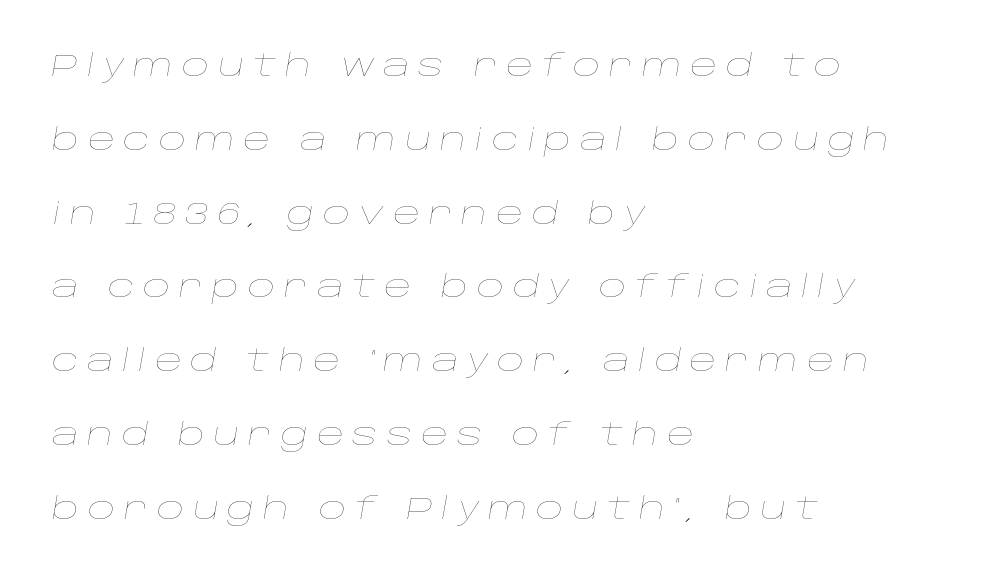
The image shows 30 px thin, wide type, italic (leaning right); set left-aligned, loose line spacing (2.46x), unusually wide letter spacing (+0.28 em), not underlined; low stroke contrast and a large x-height.
